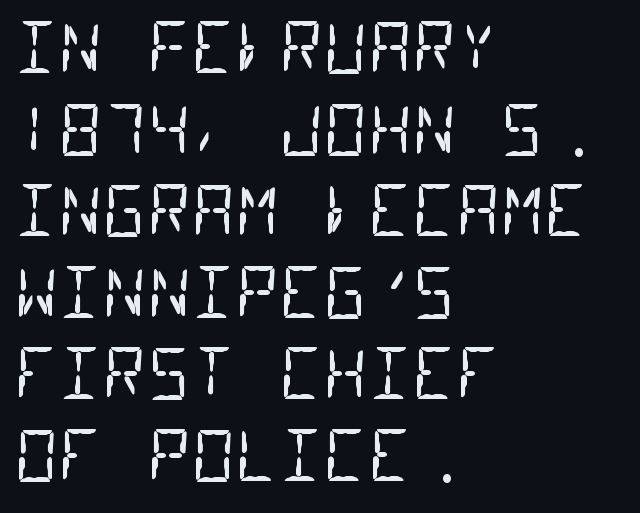
The image shows 68 px regular-weight, condensed sans-serif type, monospaced; set left-aligned, line spacing 1.2x, normal letter spacing, not underlined; low stroke contrast and a large x-height.
